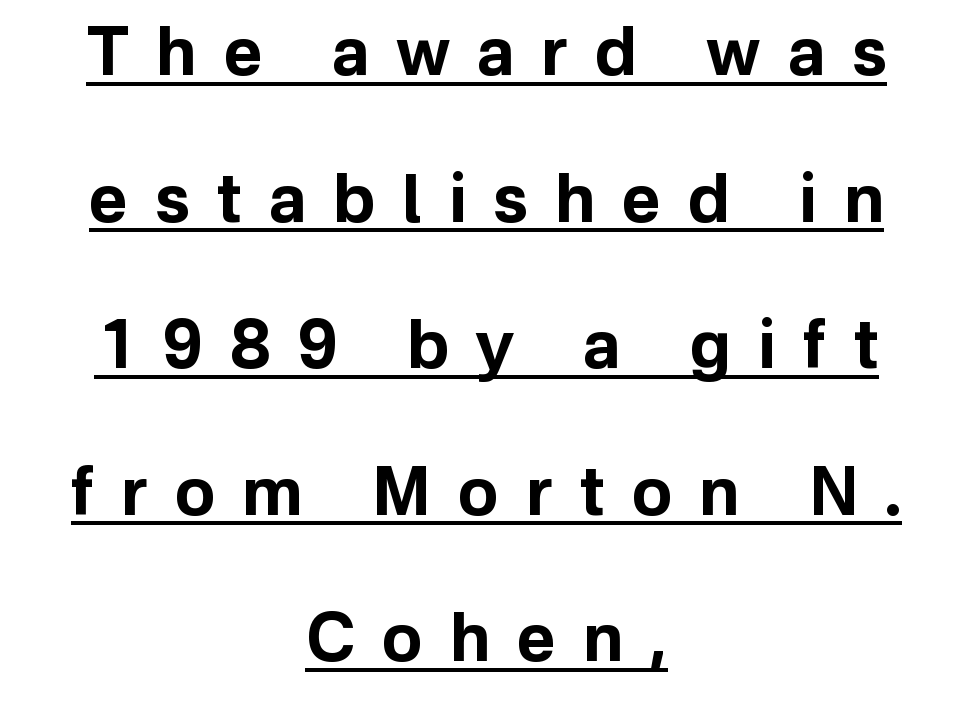
Q: Is the text bold? A: Yes.
Q: Is the text italic (slanted)? A: No, it is upright.
Q: Is the typeface a serif or a sans-serif typeface? A: Sans-serif.
Q: Is the text underlined? A: Yes.
Q: How is the paragraph aligned? A: Centered.
Q: Is the spacing between letters normal or unusually wide? A: Unusually wide.
Q: Is the spacing between lines tight, normal or loose? A: Loose.
Q: Width (condensed, normal, or wide)? A: Normal.
Q: Stroke contrast? A: Low.
Q: x-height? A: Medium.
Q: Monospaced? A: No.
